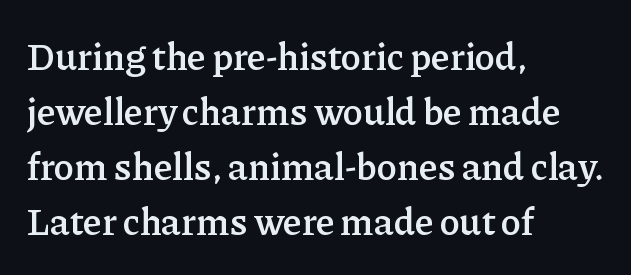
Normally led — the rows are evenly, conventionally spaced. Only glyphs here, with clear space below each row. Does extra space separate the letters? No, they use regular spacing. Rendered with straight, roman letterforms.
